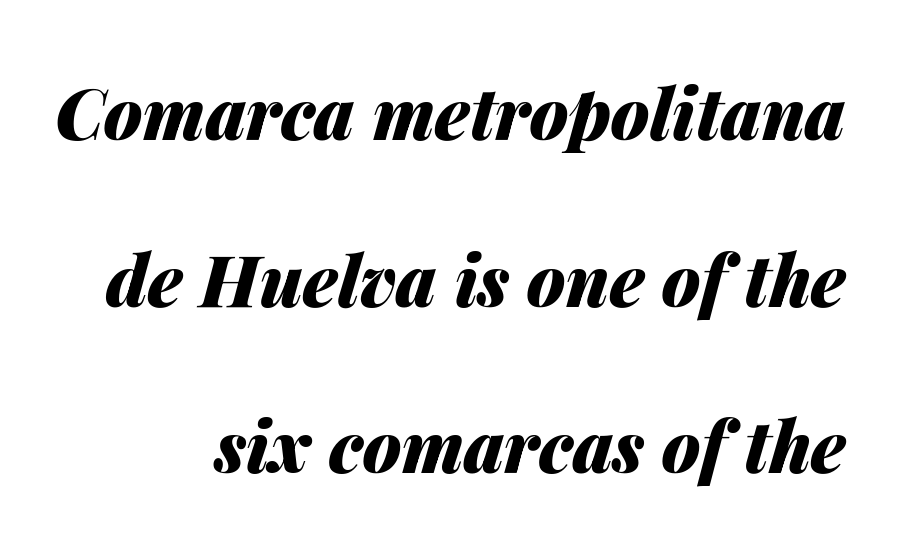
Q: Is the text bold? A: Yes.
Q: Is the text italic (slanted)? A: Yes, it leans right by about 14 degrees.
Q: Is the text underlined? A: No.
Q: How is the paragraph aligned? A: Right-aligned.
Q: Is the spacing between letters normal or unusually wide? A: Normal.
Q: Is the spacing between lines tight, normal or loose? A: Loose.
Q: Width (condensed, normal, or wide)? A: Normal.
Q: Stroke contrast? A: Medium.
Q: x-height? A: Medium.
Q: Monospaced? A: No.
